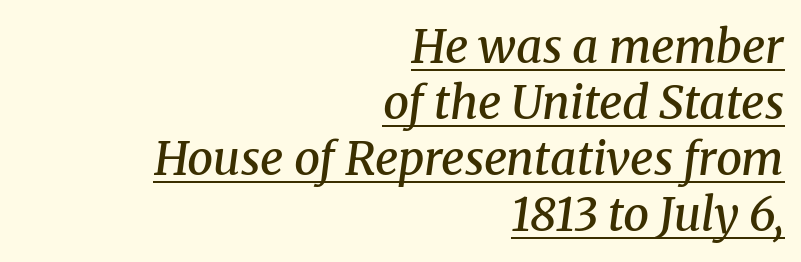
Each line of the rendering has a horizontal stroke beneath the glyphs. The rendering uses natural spacing where letterforms have individual widths. Unlike a clean sans, this face finishes its strokes with serifs. Slant detected: the letters are inclined.
